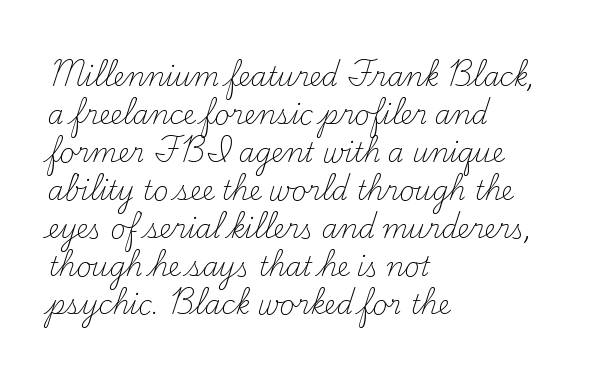
Visually the block forms a straight wall on the left and a jagged coastline on the right. Caption: standard tracking, unaltered. Weight: not bold — regular or lighter.
